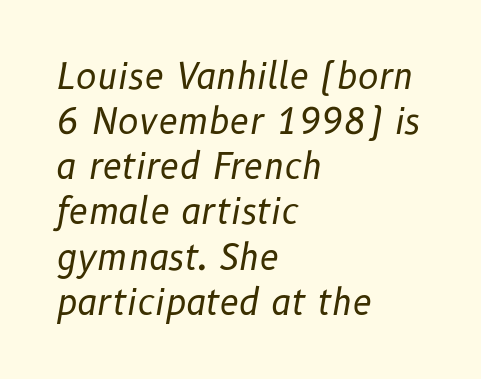
{"italic": "yes", "lean": "right", "slant_degrees": 10, "bold": "no", "weight": "regular", "width": "normal", "stroke_contrast": "low", "x_height": "medium", "monospaced": "no", "underline": "no", "align": "left", "line_spacing": "normal", "line_spacing_ratio": 1.29, "letter_spacing": "normal", "letter_spacing_em": 0.0, "glyph_px": 35}
